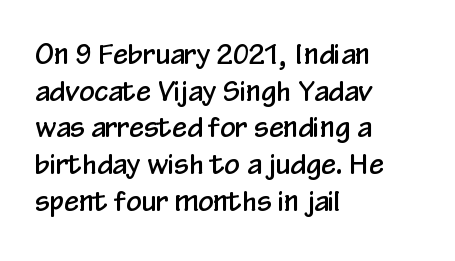
{"italic": "no", "underline": "no", "align": "left", "line_spacing": "normal", "line_spacing_ratio": 1.36, "letter_spacing": "normal", "letter_spacing_em": 0.0, "glyph_px": 27}
